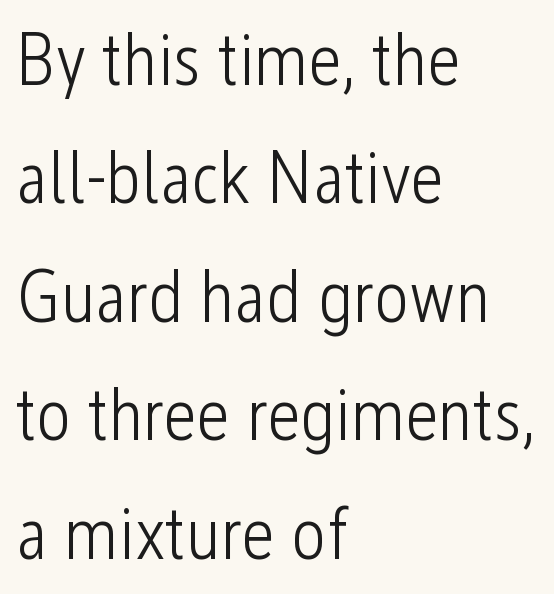
{"serif": "no", "italic": "no", "bold": "no", "weight": "light", "width": "condensed", "stroke_contrast": "low", "x_height": "medium", "monospaced": "no", "underline": "no", "align": "left", "line_spacing": "normal", "line_spacing_ratio": 1.6, "letter_spacing": "normal", "letter_spacing_em": 0.0, "glyph_px": 74}
